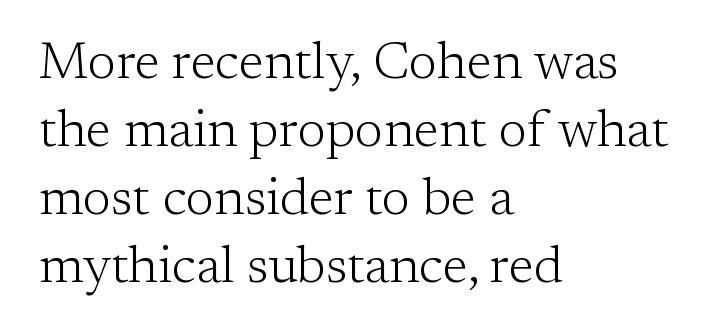
Q: Is the text bold? A: No.
Q: Is the text italic (slanted)? A: No, it is upright.
Q: Is the typeface a serif or a sans-serif typeface? A: Serif.
Q: Is the text underlined? A: No.
Q: How is the paragraph aligned? A: Left-aligned.
Q: Is the spacing between letters normal or unusually wide? A: Normal.
Q: Is the spacing between lines tight, normal or loose? A: Normal.
Q: Width (condensed, normal, or wide)? A: Normal.
Q: Stroke contrast? A: Low.
Q: x-height? A: Medium.
Q: Monospaced? A: No.
